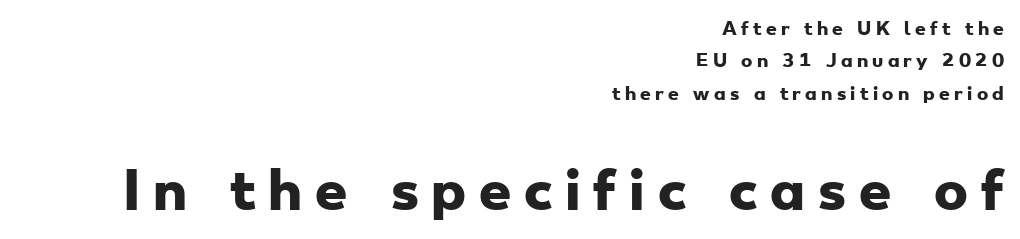
The image shows 51 px heavy, wide sans-serif type; set right-aligned, loose line spacing (1.91x), unusually wide letter spacing (+0.25 em), not underlined; the second (bottom) block is 3.0x larger; low stroke contrast and a small x-height.
